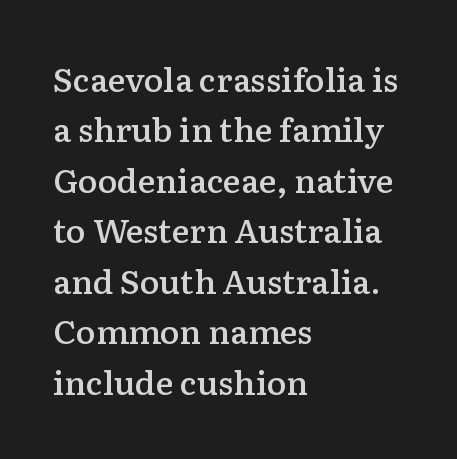
The image shows 33 px semibold serif type, upright; set left-aligned, normal line spacing (1.53x), normal letter spacing, not underlined; low stroke contrast and a medium x-height.
